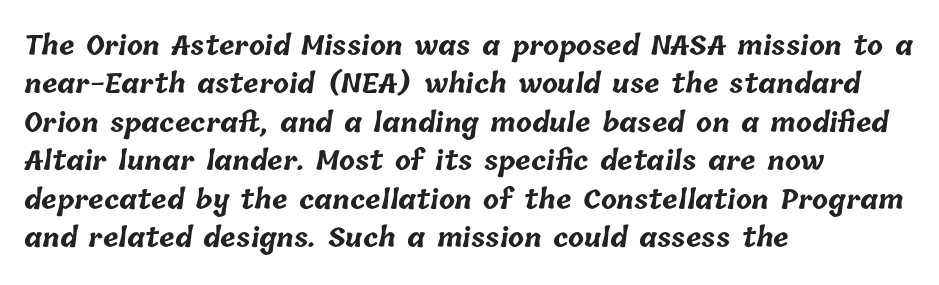
Check the space under the baseline: it is left empty. Spacing between characters is what you'd get straight out of the box. If you measured baseline to baseline, you'd find a middling distance. As a designer I'd log this as weight 700, bold. The paragraph shown leans on its left margin.
